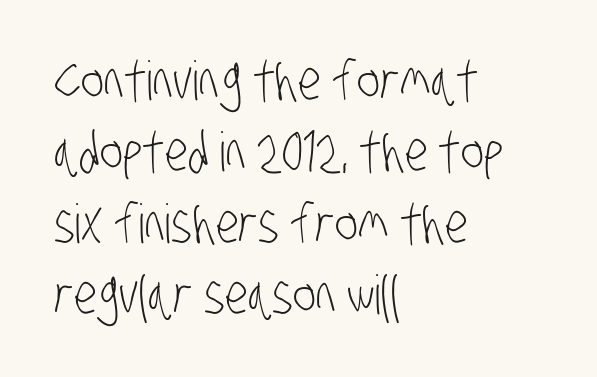
The image shows 54 px light, condensed sans-serif type; set left-aligned, normal line spacing (1.32x), normal letter spacing, not underlined; low stroke contrast and a large x-height.
